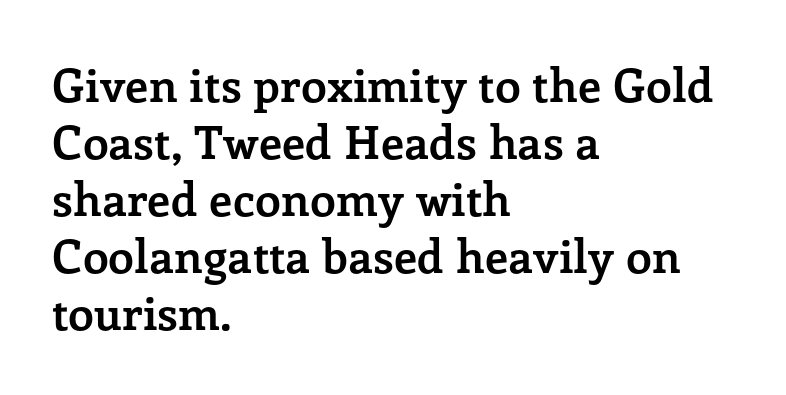
Rendered with straight, roman letterforms. Compared with typical body copy, the letter spacing here is the same. The string is rendered with underlining switched off. The letters carry serifs — small finishing strokes at the ends of their stems. The characters look thick and weighty, a clear bold. Does the copy run flush right? No — it runs flush left.
